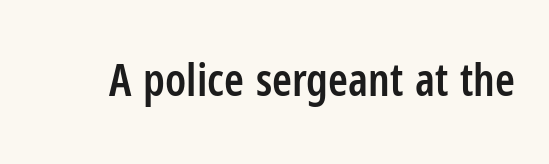
The image shows 45 px semibold, condensed sans-serif type, upright; set normal letter spacing, not underlined; low stroke contrast and a medium x-height.
